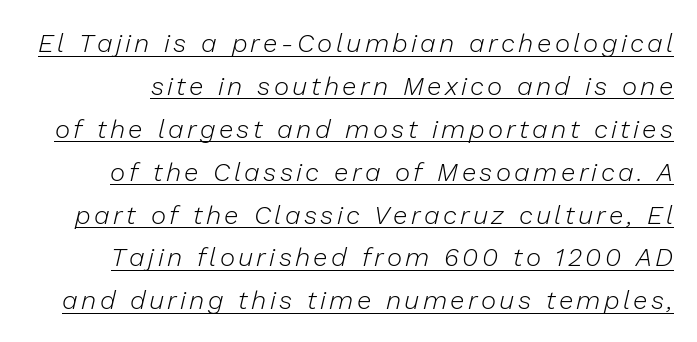
Think standard paragraph weight, or any step lighter than that. Beneath each row of characters lies a ruled line. Tall strokes in this sample are angled rather than plumb. Baseline-to-baseline distance is the conventional proportion of letter height.
